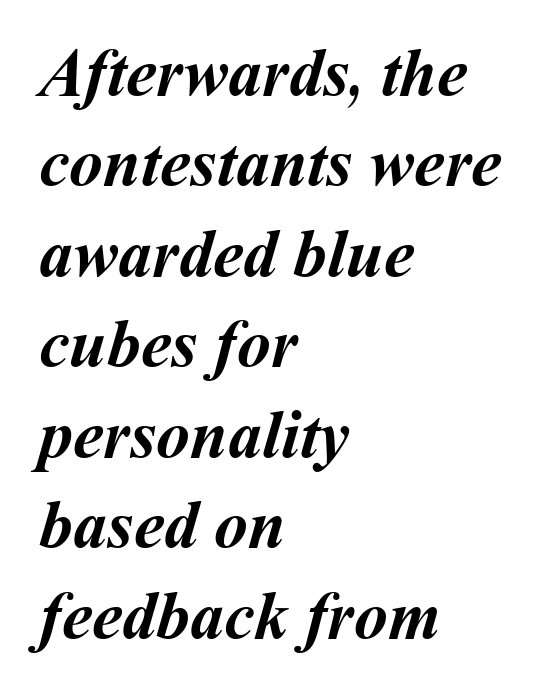
Q: Is the text bold? A: Yes.
Q: Is the text underlined? A: No.
Q: How is the paragraph aligned? A: Left-aligned.
Q: Is the spacing between letters normal or unusually wide? A: Normal.
Q: Is the spacing between lines tight, normal or loose? A: Normal.
Q: Width (condensed, normal, or wide)? A: Normal.
Q: Stroke contrast? A: Medium.
Q: x-height? A: Medium.
Q: Monospaced? A: No.
